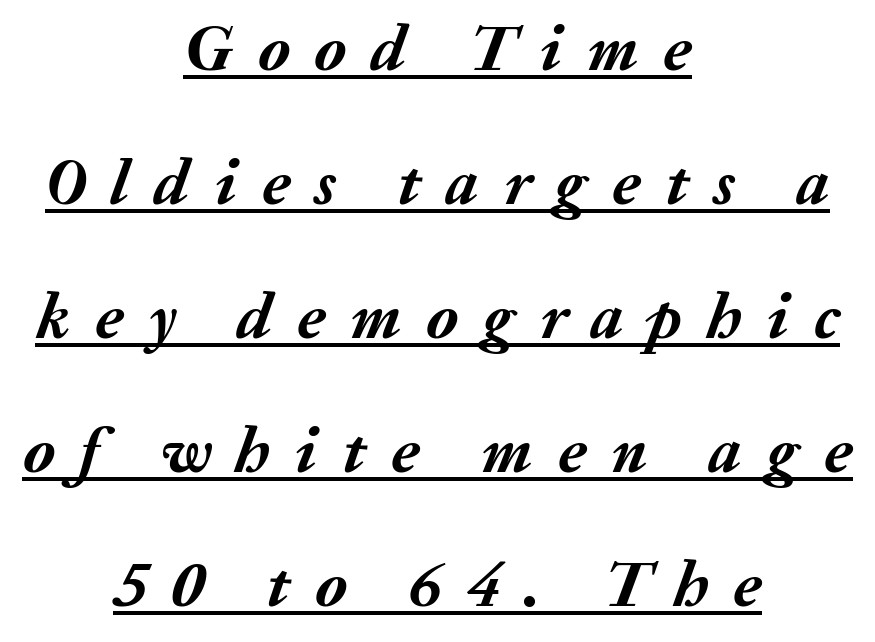
Caption: bold face, heavy strokes. This sample uses expanded letter spacing, leaving extra air between glyphs. Tall strokes in this sample are angled rather than plumb. Regarding leading, the lines here are spaced well apart. This sample has the flowing, uneven cadence of proportional lettering. The lines are quadded center.
